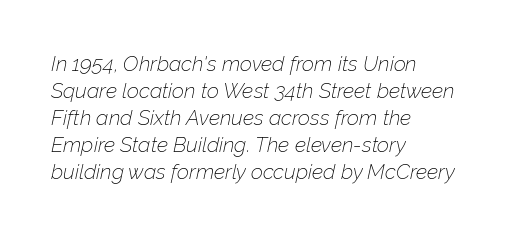
The image shows 21 px text type, italic (leaning right); set left-aligned, normal line spacing (1.29x), normal letter spacing, not underlined.
